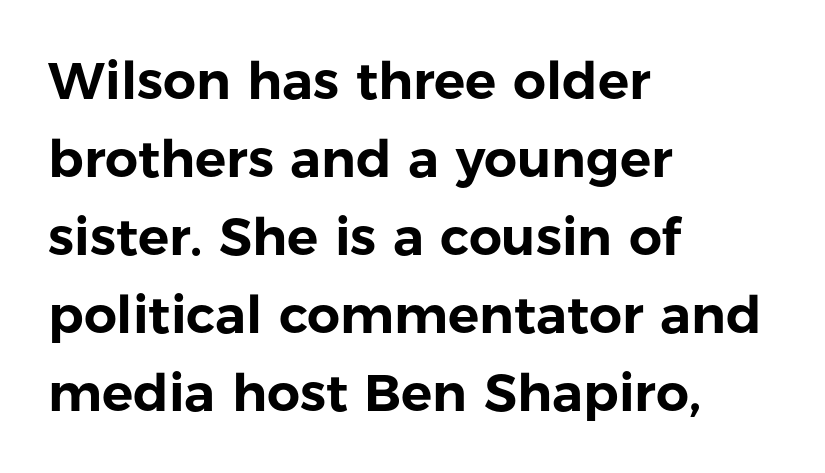
The rows are spaced the way most documents space them. The typesetter chose a ragged-right arrangement here. The text was rendered using a sans face with plain stroke endings. These lines are rendered in a variable-pitch font. Characters remain perfectly vertical along every line.
